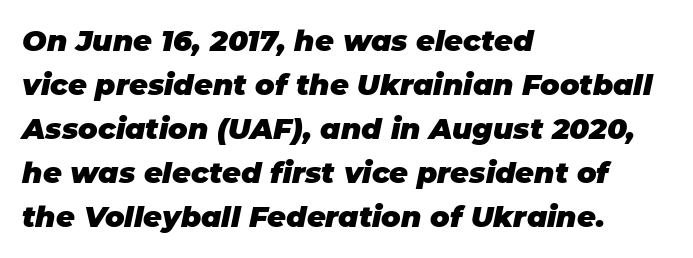
The image shows 29 px heavy type, italic (leaning right); set left-aligned, normal line spacing (1.52x), normal letter spacing, not underlined; low stroke contrast and a large x-height.
